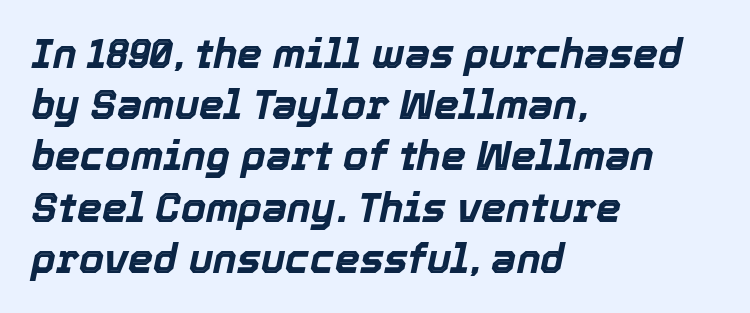
{"italic": "yes", "lean": "right", "slant_degrees": 12, "bold": "yes", "weight": "bold", "width": "normal", "x_height": "medium", "monospaced": "no", "underline": "no", "align": "left", "line_spacing": "normal", "line_spacing_ratio": 1.28, "letter_spacing": "normal", "letter_spacing_em": 0.0, "glyph_px": 40}
